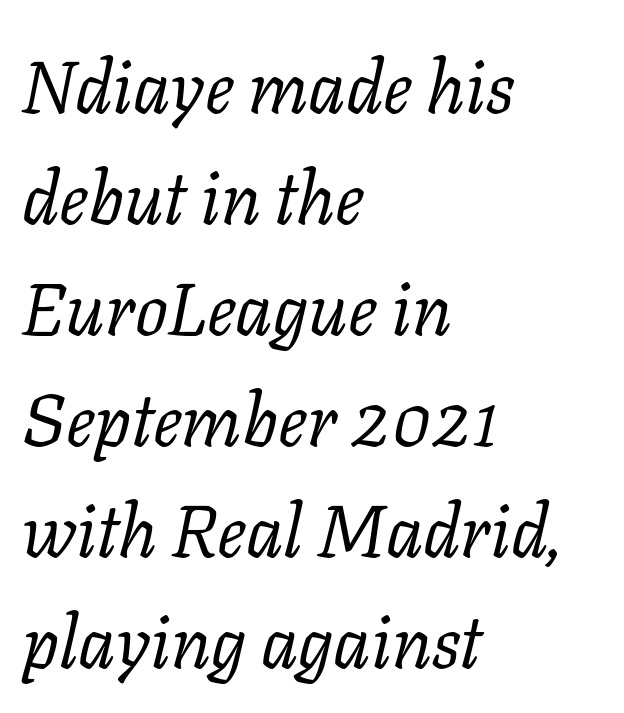
Stems and bowls with no extra thickness — not bold. Baseline-to-baseline distance is the conventional proportion of letter height. A serif font was chosen for this passage. This rendering leaves character spacing at its baseline value. Is the block centered? No — it sits flush against the left margin.
